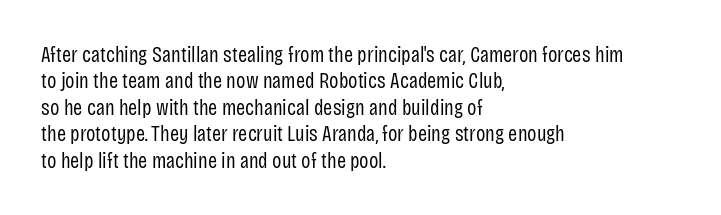
Q: Is the text bold? A: No.
Q: Is the text italic (slanted)? A: No, it is upright.
Q: Is the text underlined? A: No.
Q: How is the paragraph aligned? A: Left-aligned.
Q: Is the spacing between letters normal or unusually wide? A: Normal.
